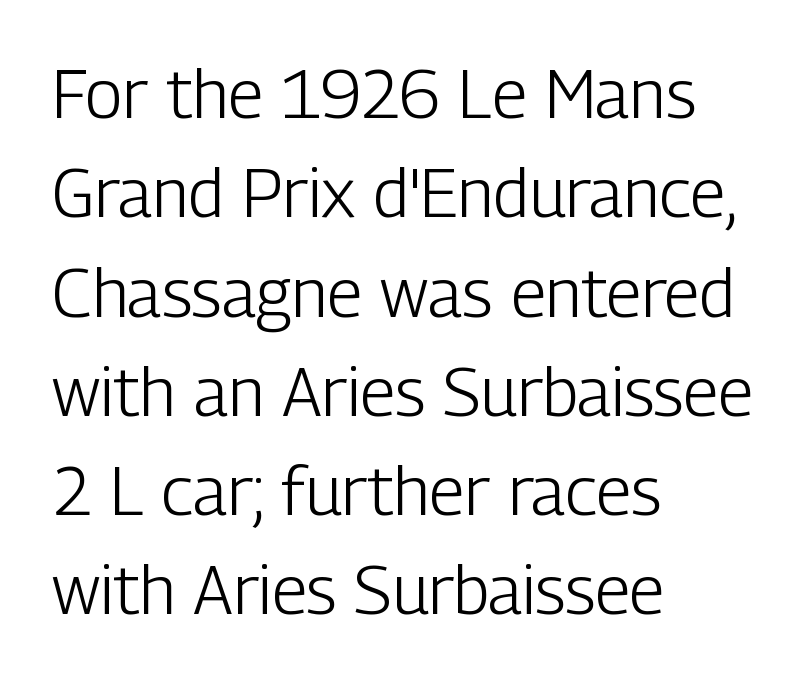
Q: Is the text bold? A: No.
Q: Is the text italic (slanted)? A: No, it is upright.
Q: Is the typeface a serif or a sans-serif typeface? A: Sans-serif.
Q: Is the text underlined? A: No.
Q: How is the paragraph aligned? A: Left-aligned.
Q: Is the spacing between letters normal or unusually wide? A: Normal.
Q: Is the spacing between lines tight, normal or loose? A: Normal.
Q: Width (condensed, normal, or wide)? A: Condensed.
Q: Stroke contrast? A: Low.
Q: x-height? A: Medium.
Q: Monospaced? A: No.
